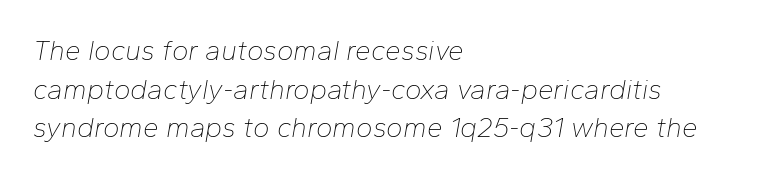
The image shows 28 px thin type, italic (leaning right); set left-aligned, normal line spacing (1.38x), normal letter spacing, not underlined; low stroke contrast and a medium x-height.
